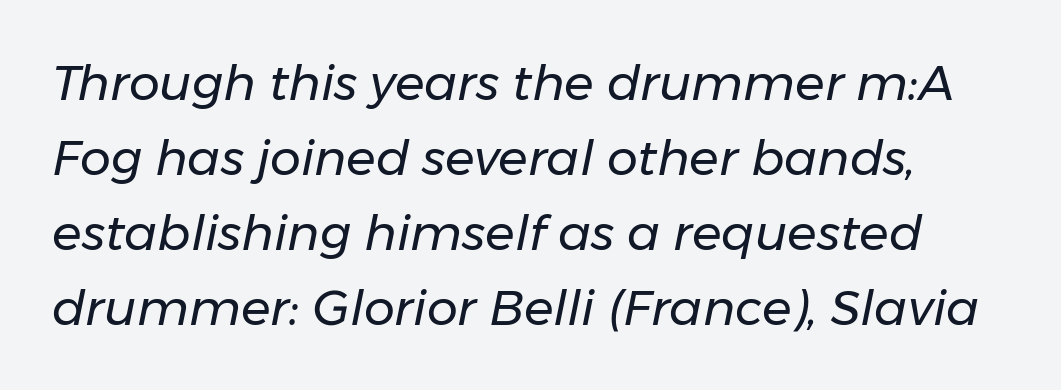
Q: Is the text bold? A: No.
Q: Is the text italic (slanted)? A: Yes, it leans right by about 11 degrees.
Q: Is the text underlined? A: No.
Q: Is the spacing between letters normal or unusually wide? A: Normal.
Q: Is the spacing between lines tight, normal or loose? A: Normal.
Q: Width (condensed, normal, or wide)? A: Normal.
Q: Stroke contrast? A: Low.
Q: x-height? A: Medium.
Q: Monospaced? A: No.
